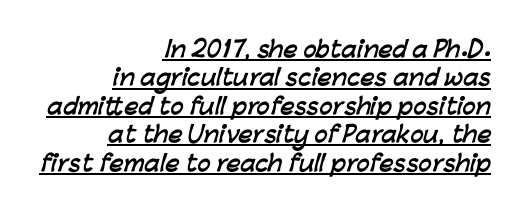
Set as a true bold cut, around the 700 mark. This rendering features underlined lettering. Does the copy run flush right? Yes — the right margin is perfectly even. Compared with typical body copy, the letter spacing here is the same.
